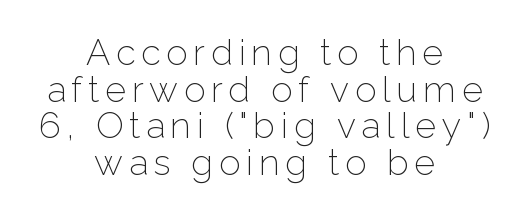
The image shows 36 px light sans-serif type, upright; set centered, tight line spacing (1.02x), not underlined; low stroke contrast and a medium x-height.
